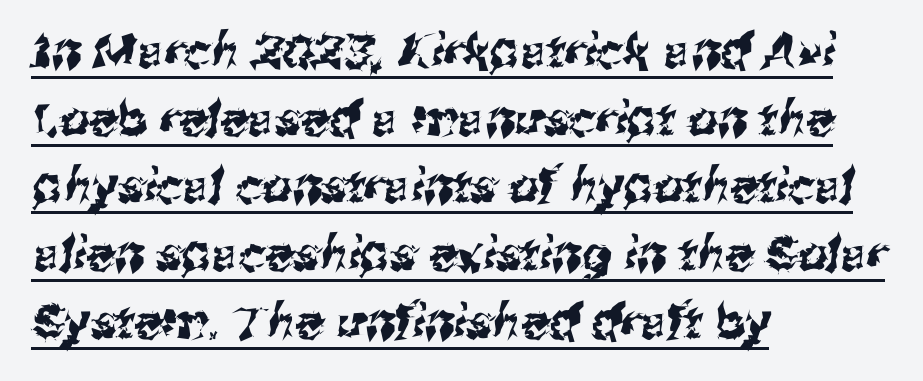
Q: Is the typeface a serif or a sans-serif typeface? A: Sans-serif.
Q: Is the text underlined? A: Yes.
Q: How is the paragraph aligned? A: Left-aligned.
Q: Is the spacing between letters normal or unusually wide? A: Normal.
Q: Is the spacing between lines tight, normal or loose? A: Normal.
Q: Width (condensed, normal, or wide)? A: Normal.
Q: Stroke contrast? A: Medium.
Q: x-height? A: Medium.
Q: Monospaced? A: No.
